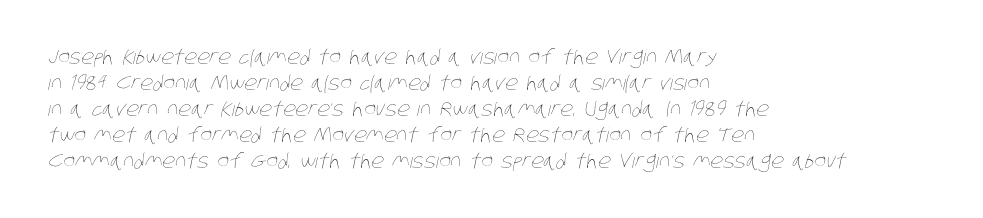
Honestly, there is no underline to notice here at all. Every row of glyphs begins at an identical x-position on the left. Inter-character spacing is left at the font's built-in metrics. No heavy texture on the line: the type isn't bold. Normally led — the rows are evenly, conventionally spaced.
